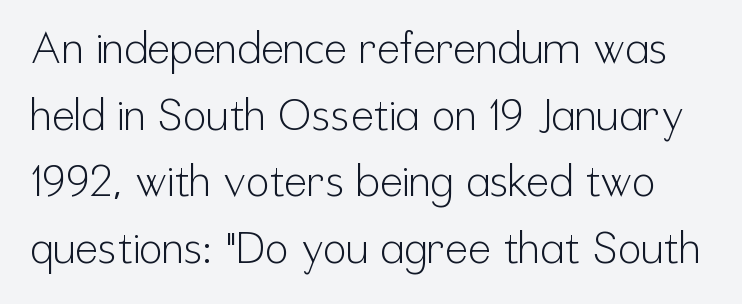
{"serif": "no", "italic": "no", "bold": "no", "weight": "light", "width": "condensed", "stroke_contrast": "low", "x_height": "medium", "monospaced": "no", "underline": "no", "line_spacing": "normal", "line_spacing_ratio": 1.55, "letter_spacing": "normal", "letter_spacing_em": 0.0, "glyph_px": 43}
